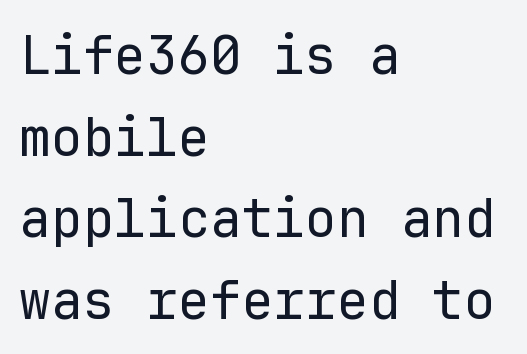
{"serif": "no", "italic": "no", "bold": "no", "weight": "regular", "width": "normal", "stroke_contrast": "low", "x_height": "medium", "monospaced": "yes", "underline": "no", "align": "left", "line_spacing": "normal", "line_spacing_ratio": 1.54, "letter_spacing": "normal", "letter_spacing_em": 0.0, "glyph_px": 53}
